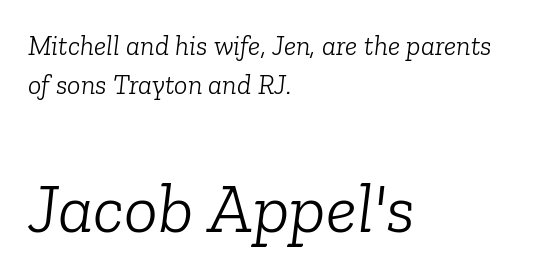
The image shows 71 px light serif type, italic (leaning right); set left-aligned, normal line spacing (1.41x), normal letter spacing, not underlined; the second (bottom) block is 2.54x larger; low stroke contrast and a medium x-height.
